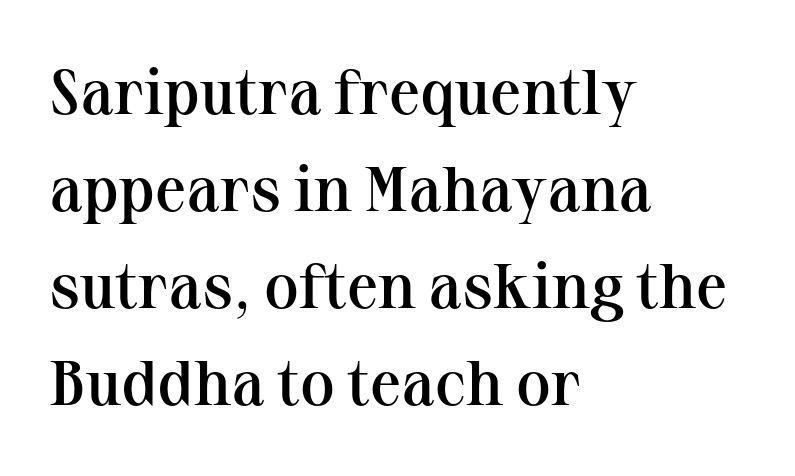
If you drew a ruler down the left edge, every line would touch it. Does the weight exceed regular? Yes, but only to semibold. Every stem runs plumb, perpendicular to the baseline. The rendering keeps characters at their native spacing. The passage shown is not underscored anywhere.
